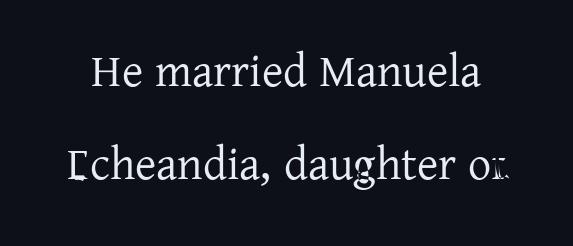
{"serif": "yes", "italic": "no", "bold": "no", "weight": "regular", "width": "normal", "stroke_contrast": "low", "x_height": "medium", "monospaced": "no", "underline": "no", "line_spacing": "loose", "line_spacing_ratio": 2.03, "letter_spacing": "normal", "letter_spacing_em": 0.0, "glyph_px": 46}
